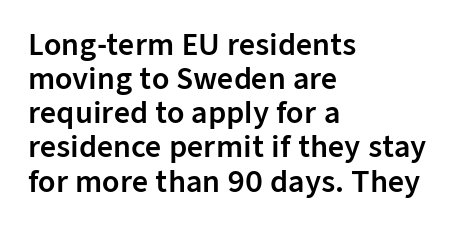
Leftover space on each line is placed entirely after the last word. Default kerning and tracking; the words read as compact shapes. A bare baseline throughout the passage. Looks like regular typesetting: each glyph gets only the width it needs. Stroke terminals: plain, sans-serif.
